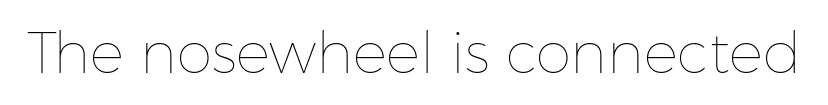
The image shows 57 px thin type, upright; set normal letter spacing, not underlined; low stroke contrast and a medium x-height.
